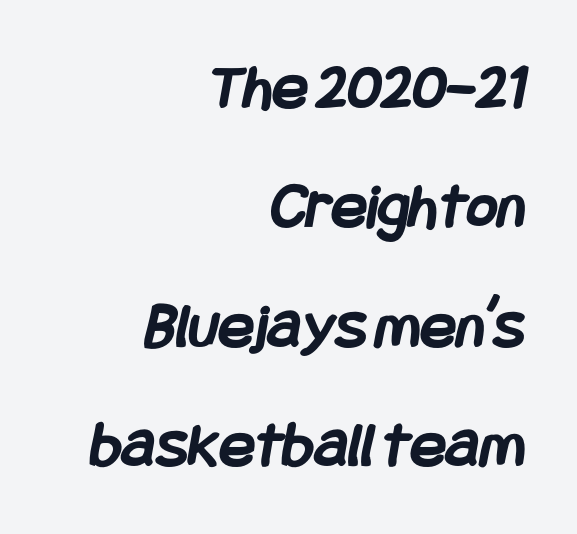
{"serif": "no", "bold": "yes", "weight": "semibold", "width": "condensed", "stroke_contrast": "low", "x_height": "large", "underline": "no", "align": "right", "line_spacing_ratio": 1.81, "letter_spacing": "normal", "letter_spacing_em": 0.0, "glyph_px": 66}
